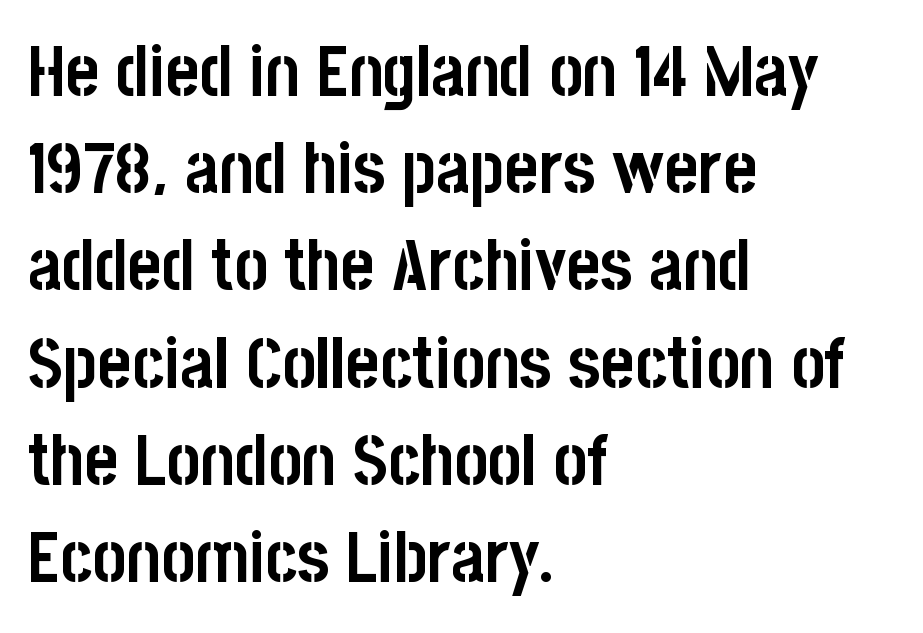
The image shows 72 px semibold, condensed sans-serif type, upright; set left-aligned, normal line spacing (1.35x), normal letter spacing, not underlined; low stroke contrast and a large x-height.
